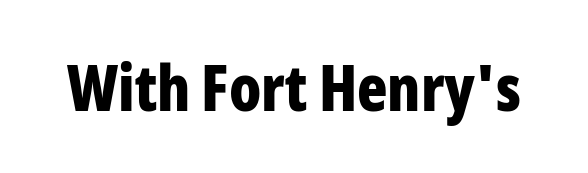
Q: Is the text bold? A: Yes.
Q: Is the text italic (slanted)? A: No, it is upright.
Q: Is the typeface a serif or a sans-serif typeface? A: Sans-serif.
Q: Is the text underlined? A: No.
Q: Is the spacing between letters normal or unusually wide? A: Normal.
Q: Width (condensed, normal, or wide)? A: Condensed.
Q: Stroke contrast? A: Low.
Q: x-height? A: Medium.
Q: Monospaced? A: No.
